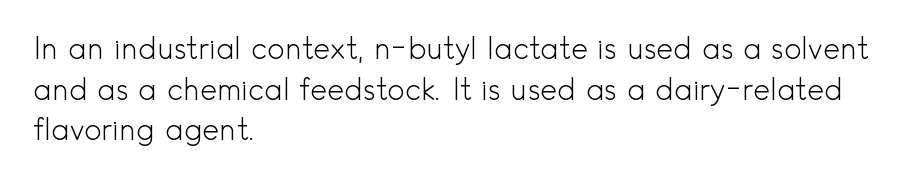
The image shows 29 px light sans-serif type, upright; set left-aligned, normal line spacing (1.4x), normal letter spacing, not underlined; a small x-height.
